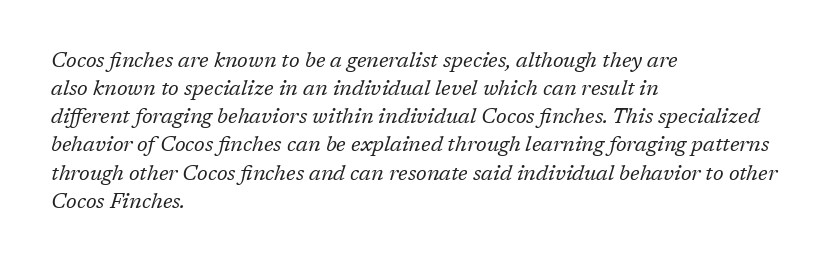
Q: Is the text bold? A: No.
Q: Is the text italic (slanted)? A: Yes, it leans right by about 17 degrees.
Q: Is the text underlined? A: No.
Q: How is the paragraph aligned? A: Left-aligned.
Q: Is the spacing between letters normal or unusually wide? A: Normal.
Q: Is the spacing between lines tight, normal or loose? A: Normal.
